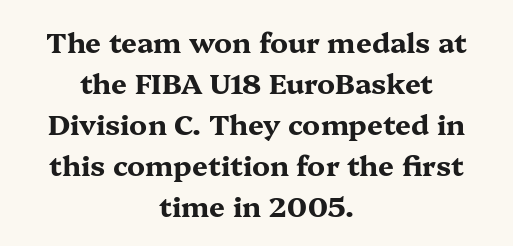
In terms of weight, the rendering is a true, heavy bold. Neither beginnings nor endings align; midpoints do. Is there much room between lines? A standard amount, neither cramped nor airy. The face used here is proportionally spaced, like ordinary book or web type. Rendered with straight, roman letterforms.
